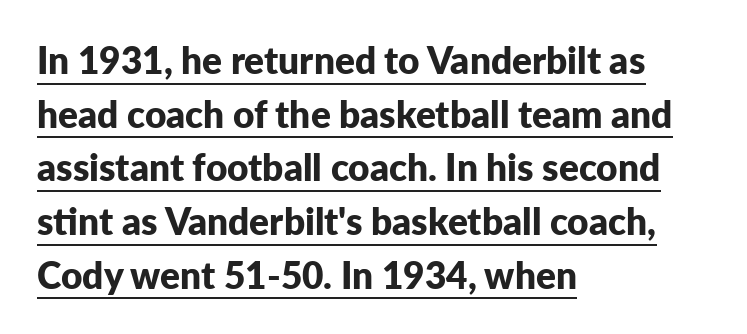
The image shows 37 px bold sans-serif type, upright; set left-aligned, normal line spacing (1.45x), normal letter spacing, underlined; low stroke contrast and a medium x-height.
